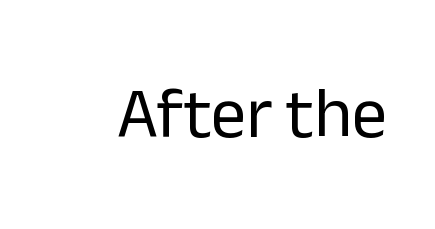
Q: Is the text bold? A: No.
Q: Is the text italic (slanted)? A: No, it is upright.
Q: Is the typeface a serif or a sans-serif typeface? A: Sans-serif.
Q: Is the text underlined? A: No.
Q: Is the spacing between letters normal or unusually wide? A: Normal.
Q: Width (condensed, normal, or wide)? A: Normal.
Q: Stroke contrast? A: Low.
Q: x-height? A: Medium.
Q: Monospaced? A: No.
